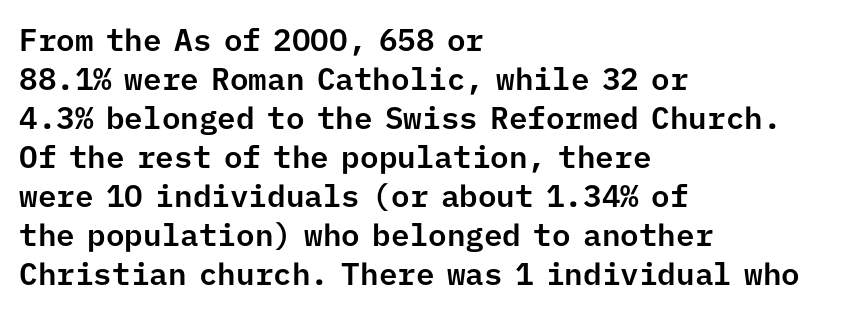
Tracking here is standard; glyphs follow each other at the usual distance. Clear beneath every line of the passage. The letters stand upright; this is a roman face. What's the leading like? Ordinary, nothing unusual. Is the block centered? No — it sits flush against the left margin. The face used here is monospaced, like something from a code editor.
